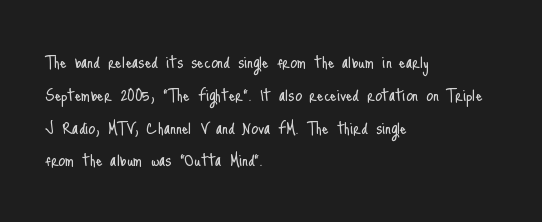
Upright lettering throughout. The rows are spaced the way most documents space them. These lines stack with their left ends in a neat column. The space beneath each line is pristine and unruled. This sample uses plain, unmodified letter spacing. Stem width sits at or under what a default text font uses.
